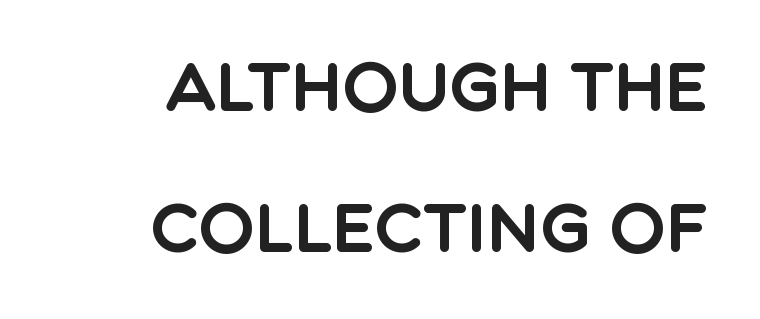
Q: Is the text italic (slanted)? A: No, it is upright.
Q: Is the typeface a serif or a sans-serif typeface? A: Sans-serif.
Q: Is the text underlined? A: No.
Q: Is the spacing between letters normal or unusually wide? A: Normal.
Q: Is the spacing between lines tight, normal or loose? A: Loose.
Q: Width (condensed, normal, or wide)? A: Normal.
Q: x-height? A: Large.
Q: Monospaced? A: No.
